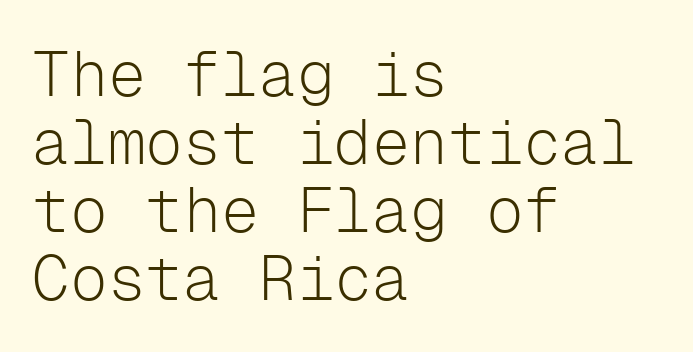
{"serif": "no", "italic": "no", "bold": "no", "weight": "light", "width": "normal", "stroke_contrast": "low", "x_height": "medium", "monospaced": "yes", "underline": "no", "align": "left", "line_spacing": "tight", "line_spacing_ratio": 1.08, "letter_spacing": "normal", "letter_spacing_em": 0.0, "glyph_px": 63}
